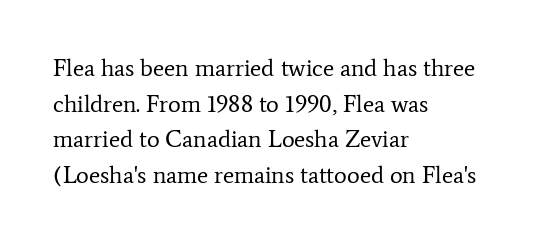
The image shows 24 px text type, upright; set left-aligned, normal line spacing (1.48x), normal letter spacing, not underlined.
